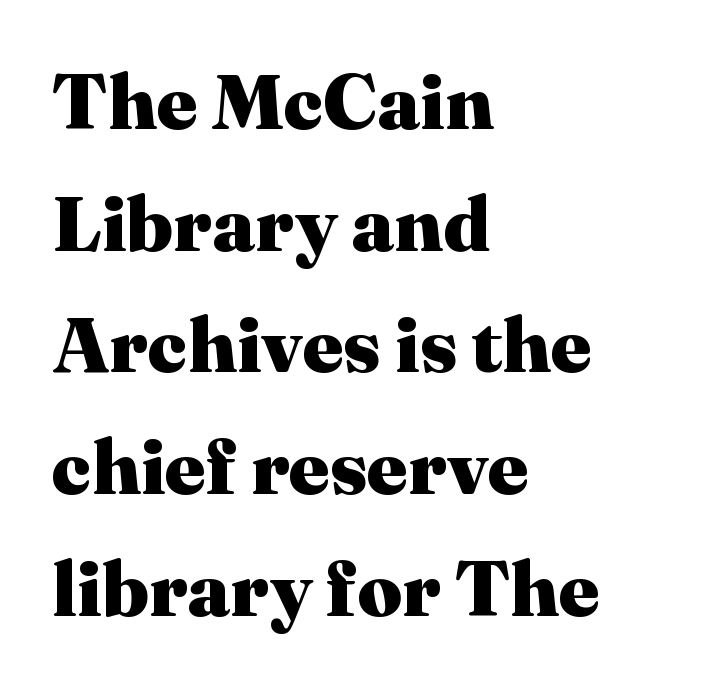
Q: Is the text bold? A: Yes.
Q: Is the text italic (slanted)? A: No, it is upright.
Q: Is the typeface a serif or a sans-serif typeface? A: Serif.
Q: Is the text underlined? A: No.
Q: How is the paragraph aligned? A: Left-aligned.
Q: Is the spacing between letters normal or unusually wide? A: Normal.
Q: Is the spacing between lines tight, normal or loose? A: Normal.
Q: Width (condensed, normal, or wide)? A: Normal.
Q: Stroke contrast? A: Medium.
Q: x-height? A: Medium.
Q: Monospaced? A: No.
